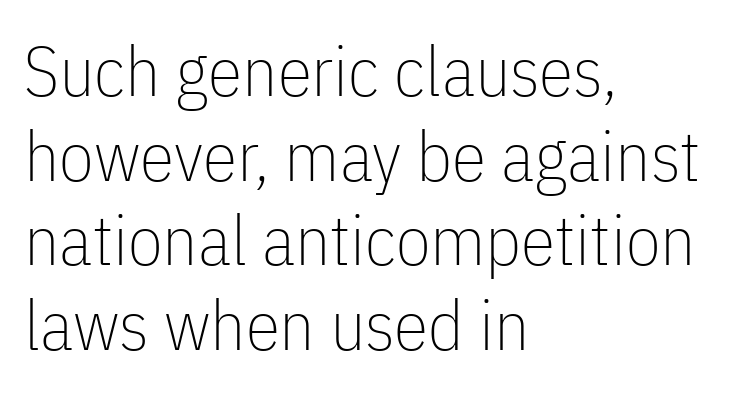
The image shows 70 px thin, condensed sans-serif type, upright; set left-aligned, line spacing 1.21x, normal letter spacing, not underlined; low stroke contrast and a medium x-height.
